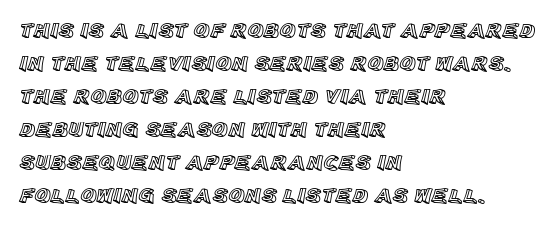
Q: Is the text italic (slanted)? A: Yes.
Q: Is the text underlined? A: No.
Q: How is the paragraph aligned? A: Left-aligned.
Q: Is the spacing between letters normal or unusually wide? A: Normal.
Q: Is the spacing between lines tight, normal or loose? A: Normal.
